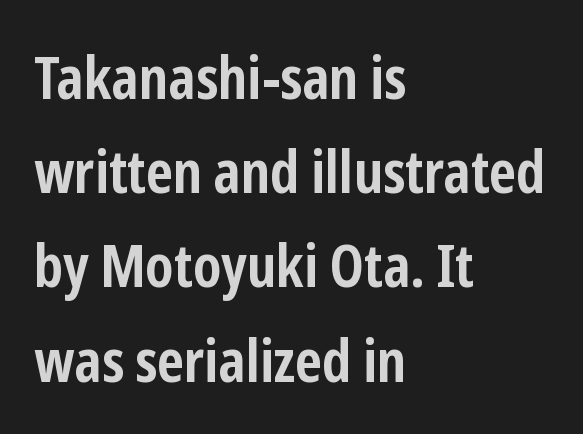
Does the leading feel generous? No, just average. Nothing unusual about the tracking: characters are spaced as the font intends. You can tell it's not italic because the verticals are truly vertical. I'd describe the lettering as bold — thick and assertive. Glance below the letters and you will spot only blank space. The rendering uses natural spacing where letterforms have individual widths.
